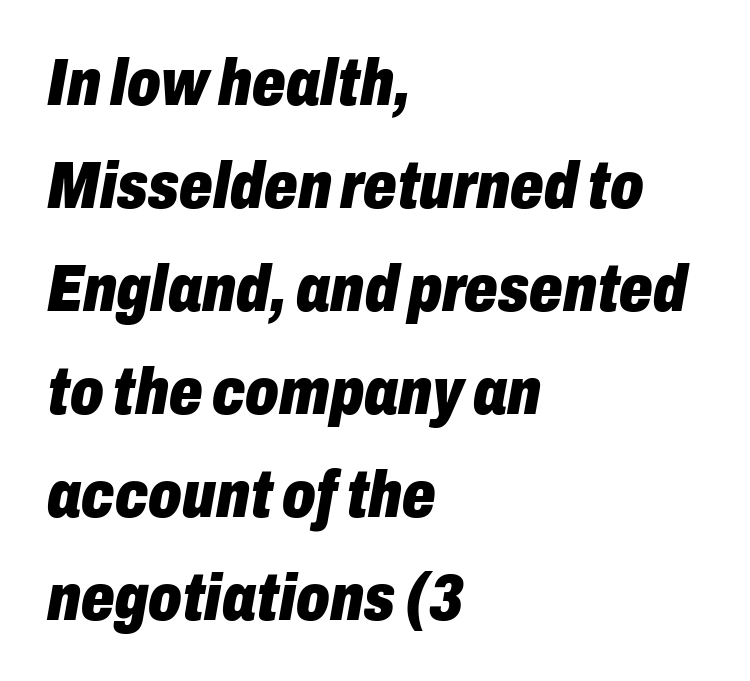
Q: Is the text bold? A: Yes.
Q: Is the text italic (slanted)? A: Yes, it leans right by about 10 degrees.
Q: Is the text underlined? A: No.
Q: How is the paragraph aligned? A: Left-aligned.
Q: Is the spacing between letters normal or unusually wide? A: Normal.
Q: Is the spacing between lines tight, normal or loose? A: Normal.
Q: Width (condensed, normal, or wide)? A: Condensed.
Q: Stroke contrast? A: Low.
Q: x-height? A: Medium.
Q: Monospaced? A: No.
